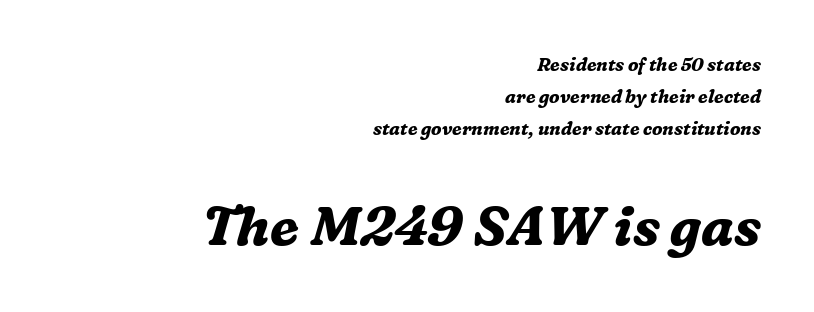
{"serif": "yes", "italic": "yes", "lean": "right", "slant_degrees": 16, "bold": "yes", "weight": "bold", "width": "normal", "stroke_contrast": "medium", "x_height": "medium", "monospaced": "no", "underline": "no", "align": "right", "line_spacing_ratio": 1.77, "letter_spacing": "normal", "letter_spacing_em": 0.0, "larger_block": "second", "size_ratio": 3.0, "glyph_px": 54}
